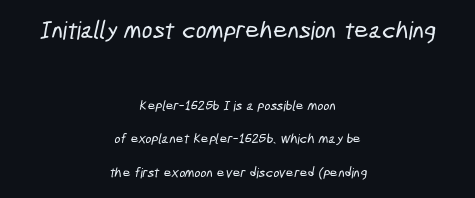
{"underline": "no", "align": "center", "line_spacing": "loose", "line_spacing_ratio": 2.39, "letter_spacing": "normal", "letter_spacing_em": 0.0, "larger_block": "first", "size_ratio": 1.79, "glyph_px": 25}
